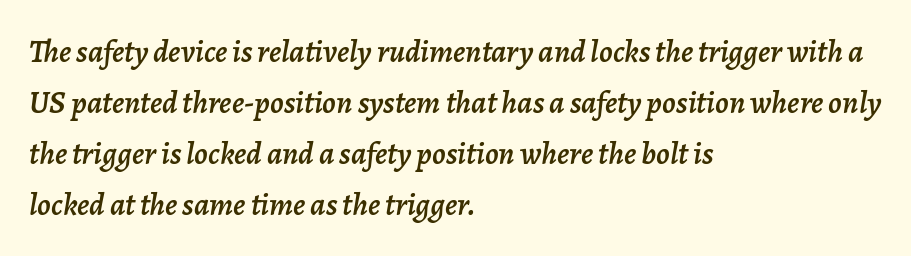
The image shows 32 px text type, italic (leaning right); set left-aligned, normal line spacing (1.59x), normal letter spacing, not underlined; low stroke contrast and a medium x-height.
